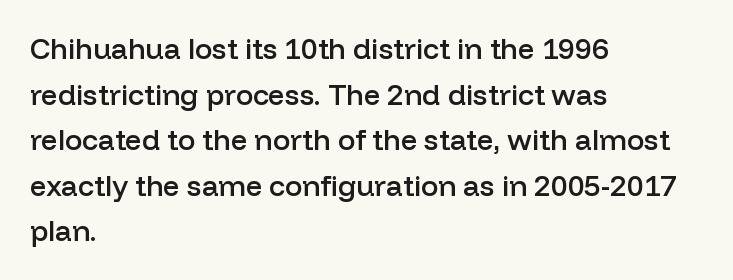
The image shows 29 px semibold sans-serif type, upright; set left-aligned, normal line spacing (1.57x), normal letter spacing, not underlined; low stroke contrast and a medium x-height.
